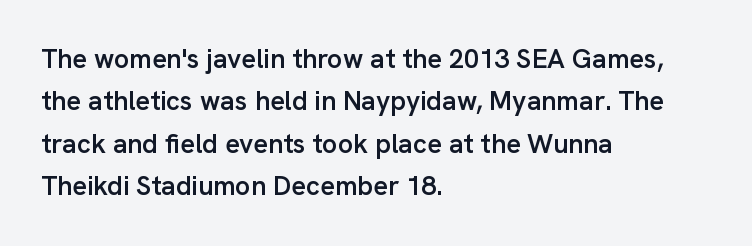
Caption: multi-line text, flush left, ragged right. Compared with typical body copy, the letter spacing here is the same. In terms of leading, this rendering sits right in the middle. Underlining? Definitely not there. How heavy is the stroke? Medium-heavy — a semibold, shy of bold. Style check: upright.
